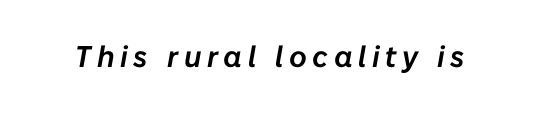
The image shows 30 px text type, italic (leaning right); set not underlined; low stroke contrast and a medium x-height.
